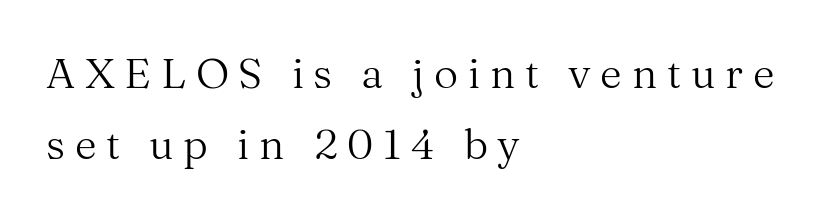
{"serif": "yes", "italic": "no", "bold": "no", "weight": "regular", "width": "normal", "stroke_contrast": "medium", "x_height": "medium", "monospaced": "no", "underline": "no", "align": "left", "line_spacing": "normal", "line_spacing_ratio": 1.68, "letter_spacing": "wide", "letter_spacing_em": 0.23, "glyph_px": 42}
